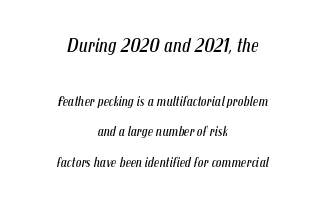
{"italic": "yes", "lean": "right", "slant_degrees": 12, "bold": "no", "underline": "no", "align": "center", "line_spacing": "loose", "line_spacing_ratio": 2.19, "letter_spacing": "normal", "letter_spacing_em": 0.0, "larger_block": "first", "size_ratio": 1.43, "glyph_px": 20}
